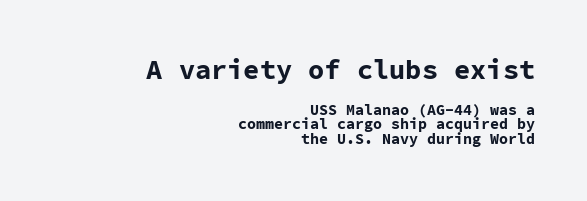
Q: Is the text bold? A: Yes.
Q: Is the text italic (slanted)? A: No, it is upright.
Q: Is the text underlined? A: No.
Q: How is the paragraph aligned? A: Right-aligned.
Q: Is the spacing between letters normal or unusually wide? A: Normal.
Q: Is the spacing between lines tight, normal or loose? A: Tight.
Q: Which block of text is set in a larger size, the first (top) or the second (bottom)? A: The first (top) one.
